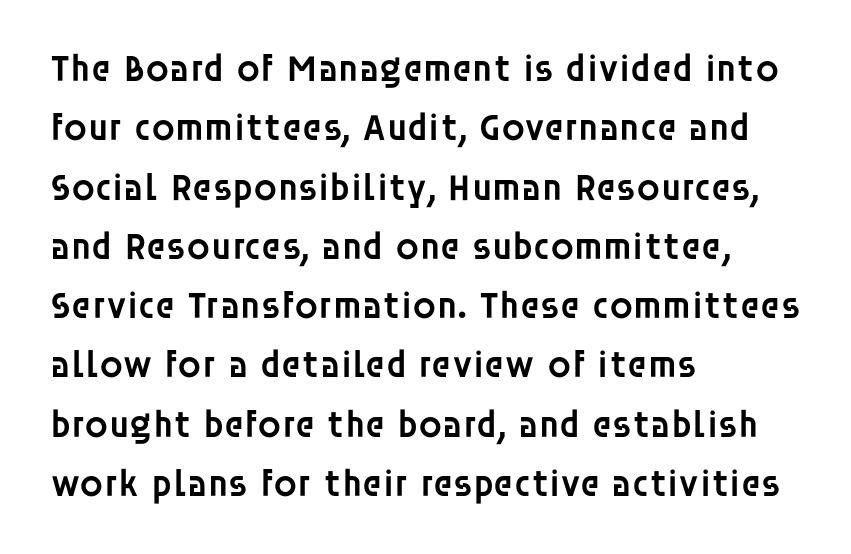
{"serif": "no", "italic": "no", "bold": "semi", "weight": "semibold", "width": "normal", "stroke_contrast": "low", "x_height": "large", "monospaced": "no", "underline": "no", "align": "left", "line_spacing": "normal", "line_spacing_ratio": 1.56, "letter_spacing": "normal", "letter_spacing_em": 0.0, "glyph_px": 38}
